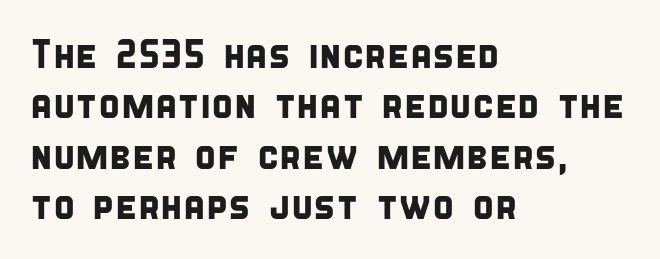
The passage shown is not underscored anywhere. Default kerning and tracking; the words read as compact shapes. The text was rendered using a sans face with plain stroke endings. Leading matches the norm, producing a regular column.
